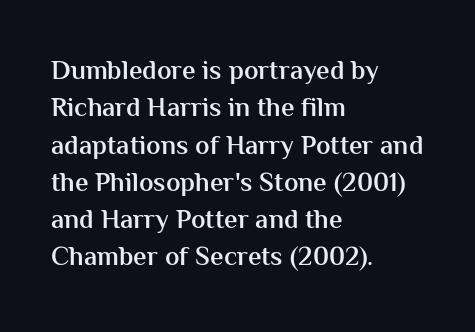
{"italic": "no", "bold": "semi", "underline": "no", "align": "left", "line_spacing": "normal", "line_spacing_ratio": 1.38, "letter_spacing": "normal", "letter_spacing_em": 0.0, "glyph_px": 27}
